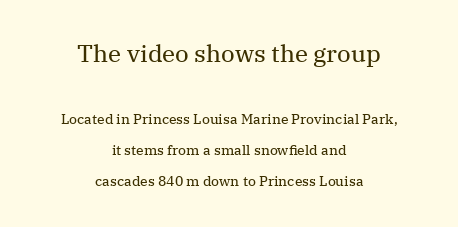
A student would notice the top passage is typeset larger than what follows. How would I describe the line gaps? Wide and relaxed. The passage is arranged like a title page — every line centered. Style check: upright. Compared with a typical body face, this is equally light or lighter still. A bare baseline throughout the passage.
